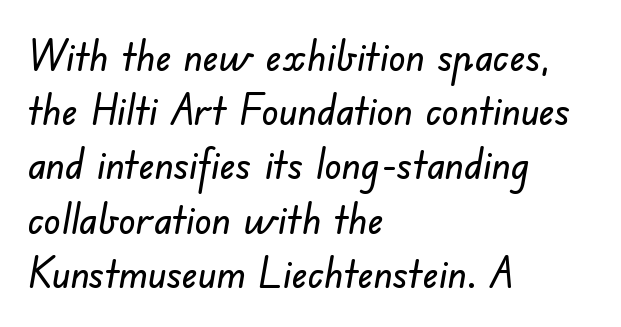
The image shows 42 px sans-serif type; set left-aligned, normal line spacing (1.29x), normal letter spacing, not underlined; low stroke contrast and a small x-height.
